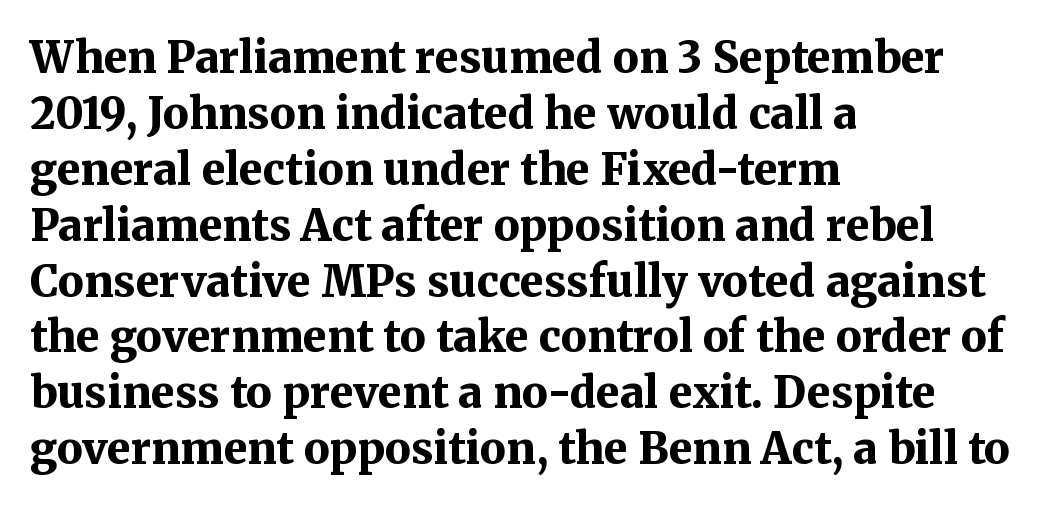
The image shows 43 px bold serif type, upright; set left-aligned, normal line spacing (1.3x), normal letter spacing, not underlined; medium stroke contrast and a medium x-height.
